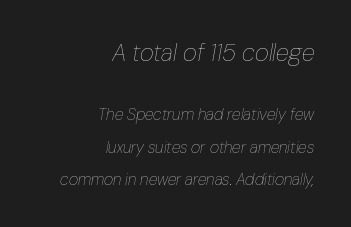
{"italic": "yes", "lean": "right", "slant_degrees": 10, "bold": "no", "underline": "no", "align": "right", "line_spacing": "loose", "line_spacing_ratio": 2.01, "letter_spacing": "normal", "letter_spacing_em": 0.0, "larger_block": "first", "size_ratio": 1.5, "glyph_px": 24}
